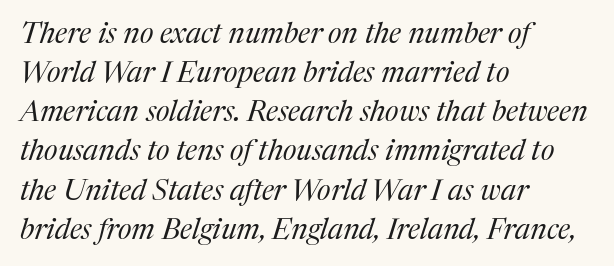
Q: Is the text bold? A: No.
Q: Is the text italic (slanted)? A: Yes, it leans right by about 17 degrees.
Q: Is the typeface a serif or a sans-serif typeface? A: Serif.
Q: Is the text underlined? A: No.
Q: How is the paragraph aligned? A: Left-aligned.
Q: Is the spacing between letters normal or unusually wide? A: Normal.
Q: Is the spacing between lines tight, normal or loose? A: Normal.
Q: Width (condensed, normal, or wide)? A: Normal.
Q: Stroke contrast? A: Medium.
Q: x-height? A: Medium.
Q: Monospaced? A: No.
